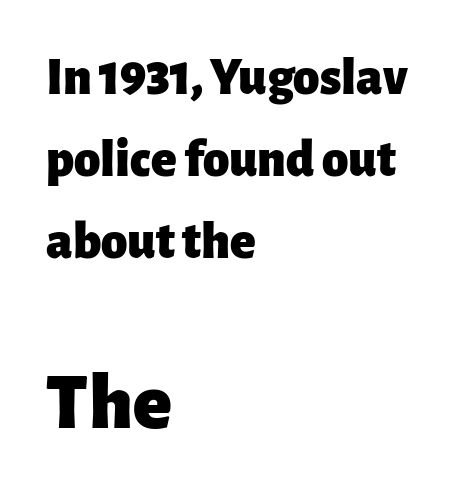
Q: Is the text bold? A: Yes.
Q: Is the text italic (slanted)? A: No, it is upright.
Q: Is the typeface a serif or a sans-serif typeface? A: Sans-serif.
Q: Is the text underlined? A: No.
Q: How is the paragraph aligned? A: Left-aligned.
Q: Is the spacing between letters normal or unusually wide? A: Normal.
Q: Is the spacing between lines tight, normal or loose? A: Normal.
Q: Which block of text is set in a larger size, the first (top) or the second (bottom)? A: The second (bottom) one.
Q: Width (condensed, normal, or wide)? A: Normal.
Q: Stroke contrast? A: Low.
Q: x-height? A: Medium.
Q: Monospaced? A: No.
